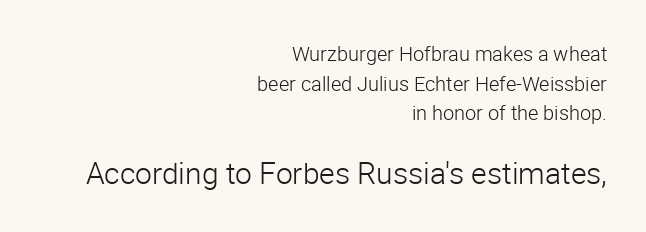
The image shows 30 px light sans-serif type, upright; set right-aligned, normal line spacing (1.48x), normal letter spacing, not underlined; the second (bottom) block is 1.5x larger; low stroke contrast and a medium x-height.
